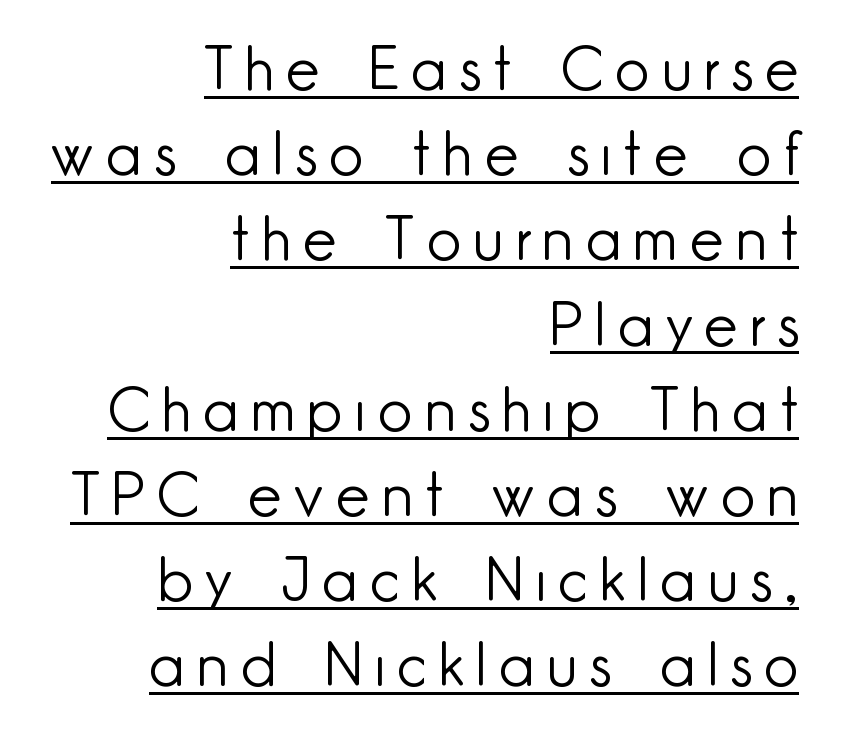
{"serif": "no", "italic": "no", "bold": "no", "weight": "light", "width": "normal", "stroke_contrast": "low", "x_height": "small", "monospaced": "no", "underline": "yes", "align": "right", "line_spacing": "normal", "line_spacing_ratio": 1.42, "letter_spacing": "wide", "letter_spacing_em": 0.21, "glyph_px": 60}
